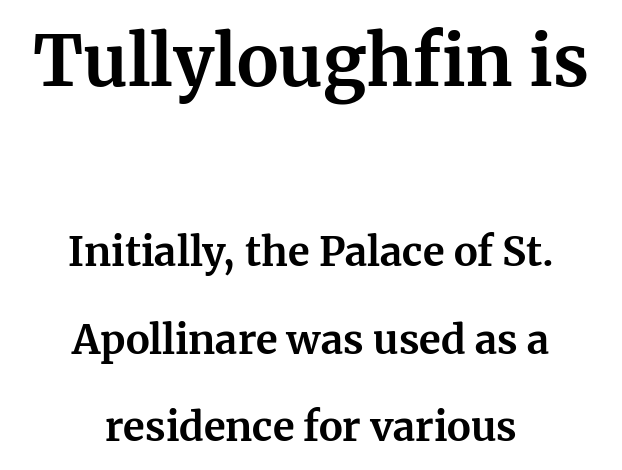
The image shows 70 px bold serif type, upright; set centered, loose line spacing (2.19x), normal letter spacing, not underlined; the first (top) block is 1.75x larger; medium stroke contrast and a medium x-height.
